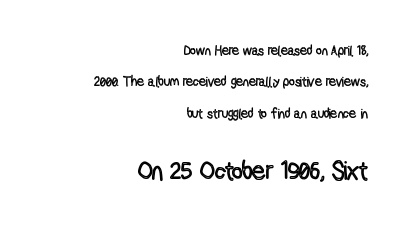
{"italic": "no", "underline": "no", "align": "right", "line_spacing": "loose", "line_spacing_ratio": 2.24, "letter_spacing": "normal", "letter_spacing_em": 0.0, "larger_block": "second", "size_ratio": 1.86, "glyph_px": 26}
